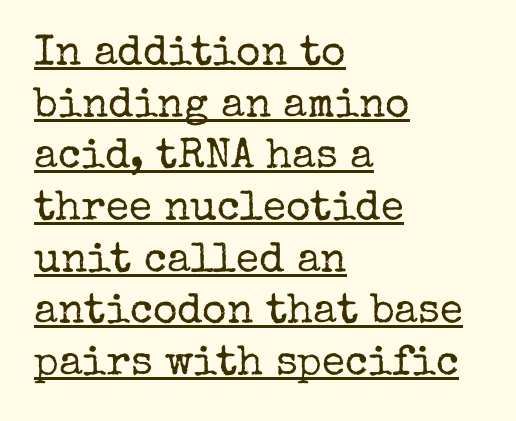
The image shows 42 px regular-weight serif type, upright; set left-aligned, line spacing 1.23x, normal letter spacing, underlined; low stroke contrast and a medium x-height.
